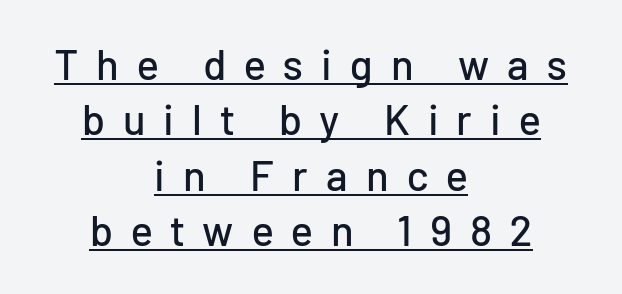
This block has exactly the height ordinary leading produces. Looks like someone drew a line under every word here. Inter-character spacing is expanded well beyond the font's built-in metrics. This sample has the flowing, uneven cadence of proportional lettering. It's the straight-up-and-down kind of type. This rendering uses center alignment, leaving both contours irregular but symmetric.
